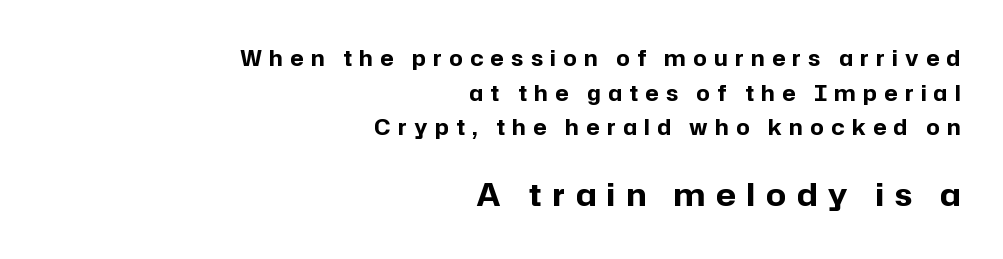
Q: Is the text bold? A: Yes.
Q: Is the text italic (slanted)? A: No, it is upright.
Q: Is the typeface a serif or a sans-serif typeface? A: Sans-serif.
Q: Is the text underlined? A: No.
Q: How is the paragraph aligned? A: Right-aligned.
Q: Is the spacing between letters normal or unusually wide? A: Unusually wide.
Q: Is the spacing between lines tight, normal or loose? A: Normal.
Q: Which block of text is set in a larger size, the first (top) or the second (bottom)? A: The second (bottom) one.
Q: Width (condensed, normal, or wide)? A: Normal.
Q: Stroke contrast? A: Low.
Q: x-height? A: Medium.
Q: Monospaced? A: No.
